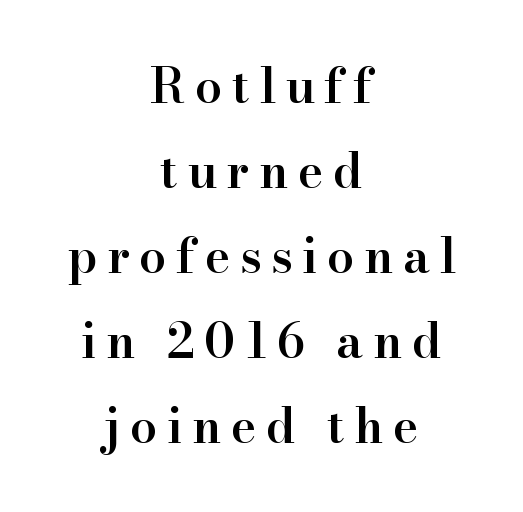
A serif font was chosen for this passage. If you drew a line through each stem, it would be perfectly vertical. The face used here is proportionally spaced, like ordinary book or web type. A student would call this center alignment; a typographer would say set centered. Glyph-to-glyph distance is far greater than everyday printed text.
